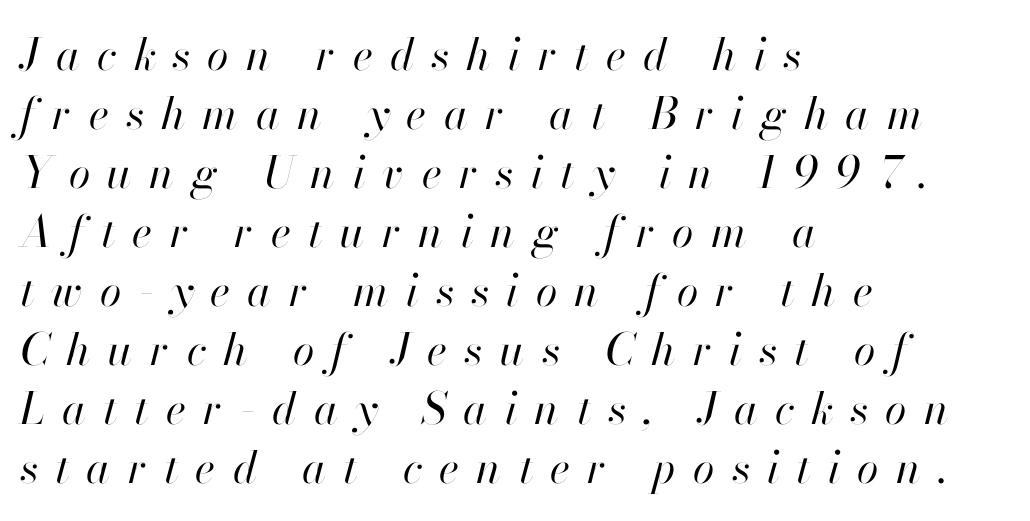
Spacing between characters has been opened up far beyond the box default. The whole block is typeset with a tilt. The passage shown is not underscored anywhere. Horizontally, the lines are justified to the leading edge only. Unbolded letterforms with no extra heft.
